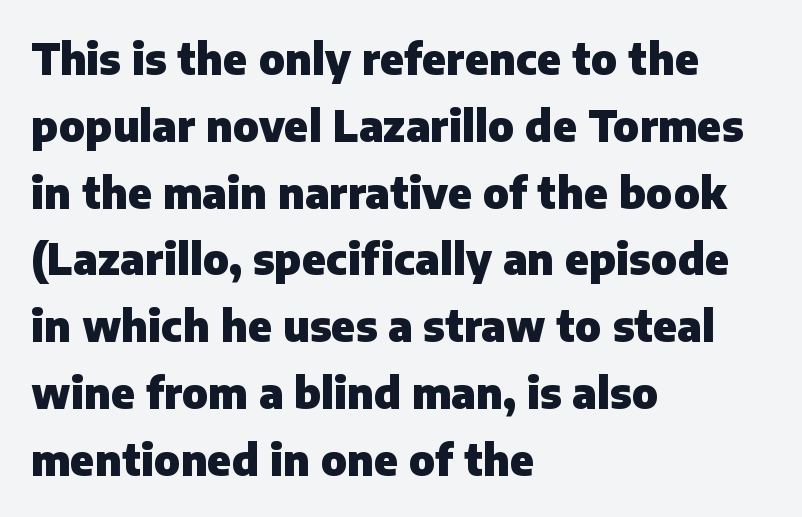
Q: Is the text bold? A: Yes.
Q: Is the text italic (slanted)? A: No, it is upright.
Q: Is the typeface a serif or a sans-serif typeface? A: Sans-serif.
Q: Is the text underlined? A: No.
Q: How is the paragraph aligned? A: Left-aligned.
Q: Is the spacing between letters normal or unusually wide? A: Normal.
Q: Is the spacing between lines tight, normal or loose? A: Normal.
Q: Width (condensed, normal, or wide)? A: Normal.
Q: Stroke contrast? A: Low.
Q: x-height? A: Medium.
Q: Monospaced? A: No.
